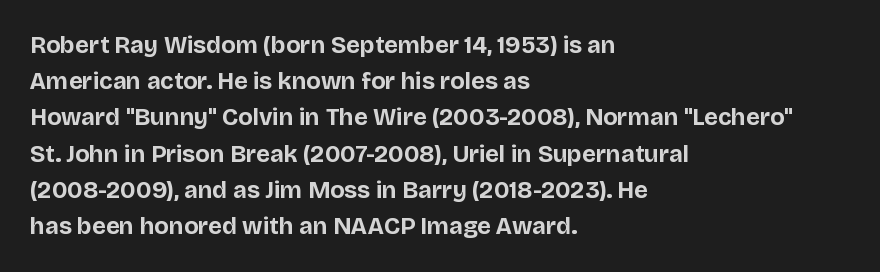
The image shows 24 px bold type, upright; set left-aligned, normal line spacing (1.51x), normal letter spacing, not underlined.
